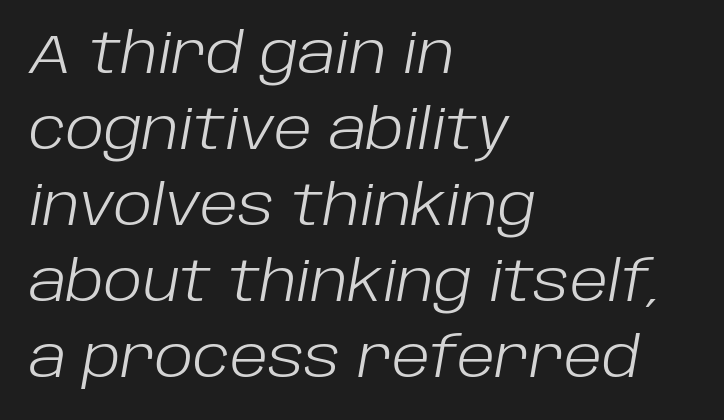
Interline gaps are of average width in this sample. Only glyphs here, with clear space below each row. Unbolded letterforms with no extra heft. Spacing verdict: proportional, widths tailored to each character. The letters sit at their default tracking, neither squeezed nor spread.
